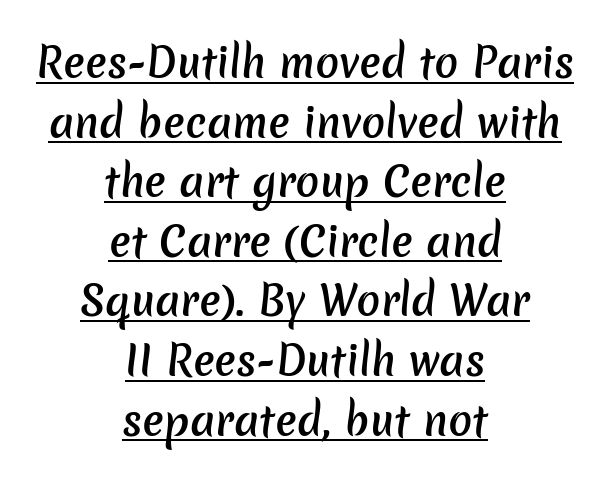
{"serif": "no", "bold": "semi", "weight": "semibold", "width": "normal", "stroke_contrast": "low", "x_height": "medium", "monospaced": "no", "underline": "yes", "align": "center", "line_spacing": "normal", "line_spacing_ratio": 1.49, "letter_spacing": "normal", "letter_spacing_em": 0.0, "glyph_px": 40}
